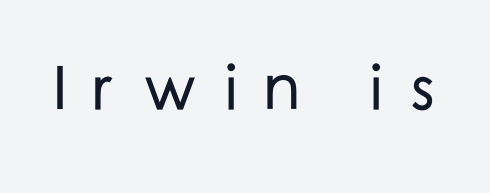
The image shows 62 px sans-serif type, upright; set unusually wide letter spacing (+0.42 em), not underlined; low stroke contrast and a medium x-height.
